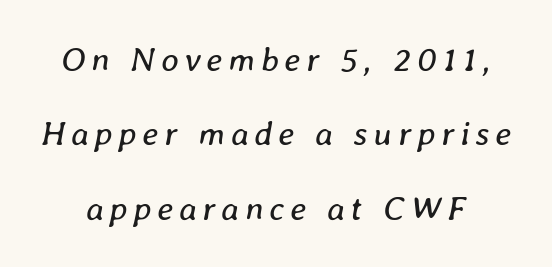
Q: Is the text bold? A: No.
Q: Is the text italic (slanted)? A: Yes, it leans right by about 8 degrees.
Q: Is the text underlined? A: No.
Q: Is the spacing between lines tight, normal or loose? A: Loose.
Q: Width (condensed, normal, or wide)? A: Normal.
Q: Stroke contrast? A: Low.
Q: x-height? A: Medium.
Q: Monospaced? A: No.
